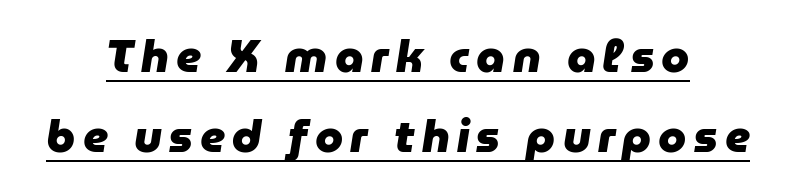
{"italic": "yes", "lean": "right", "slant_degrees": 9, "bold": "yes", "weight": "heavy", "width": "normal", "stroke_contrast": "low", "x_height": "medium", "monospaced": "no", "underline": "yes", "line_spacing_ratio": 1.78, "glyph_px": 45}
